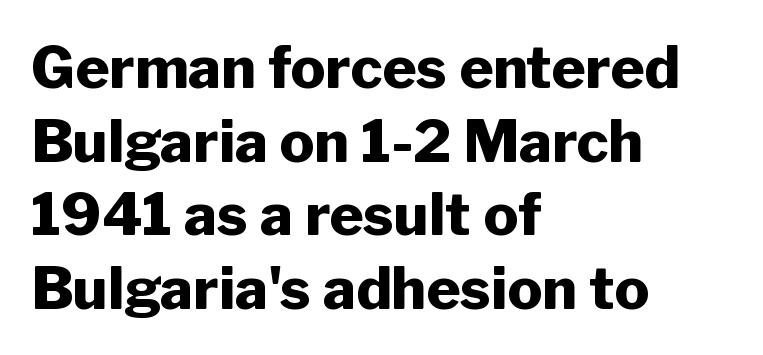
Q: Is the text bold? A: Yes.
Q: Is the text italic (slanted)? A: No, it is upright.
Q: Is the typeface a serif or a sans-serif typeface? A: Sans-serif.
Q: Is the text underlined? A: No.
Q: How is the paragraph aligned? A: Left-aligned.
Q: Is the spacing between letters normal or unusually wide? A: Normal.
Q: Is the spacing between lines tight, normal or loose? A: Normal.
Q: Width (condensed, normal, or wide)? A: Normal.
Q: Stroke contrast? A: Low.
Q: x-height? A: Medium.
Q: Monospaced? A: No.
